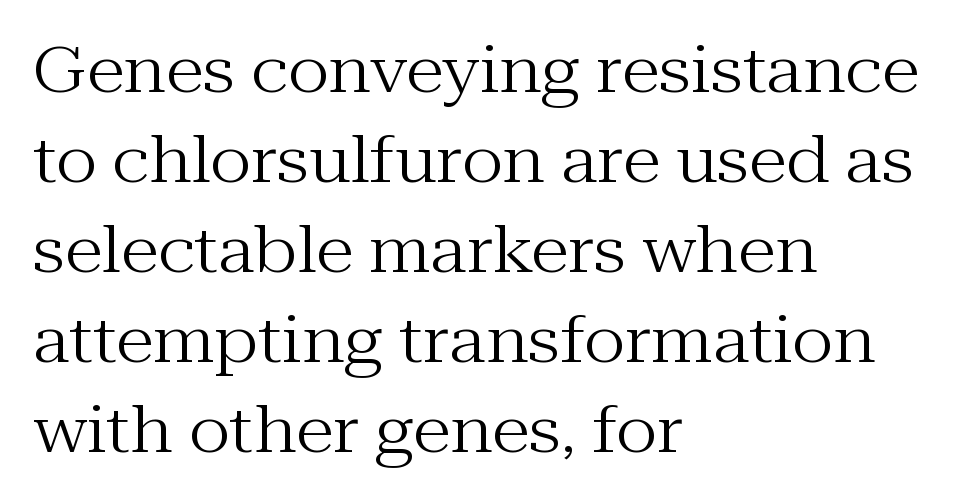
{"serif": "yes", "italic": "no", "bold": "no", "weight": "regular", "width": "normal", "stroke_contrast": "medium", "x_height": "medium", "monospaced": "no", "underline": "no", "align": "left", "line_spacing": "normal", "line_spacing_ratio": 1.43, "letter_spacing": "normal", "letter_spacing_em": 0.0, "glyph_px": 63}
